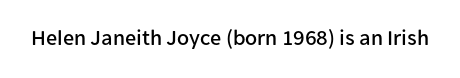
The image shows 22 px text type, upright; set normal letter spacing, not underlined.
